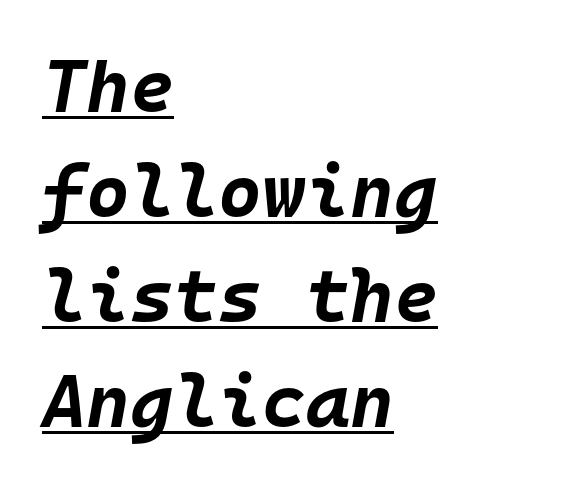
The image shows 75 px bold type, italic (leaning right), monospaced; set left-aligned, normal line spacing (1.4x), normal letter spacing, underlined; low stroke contrast and a large x-height.
